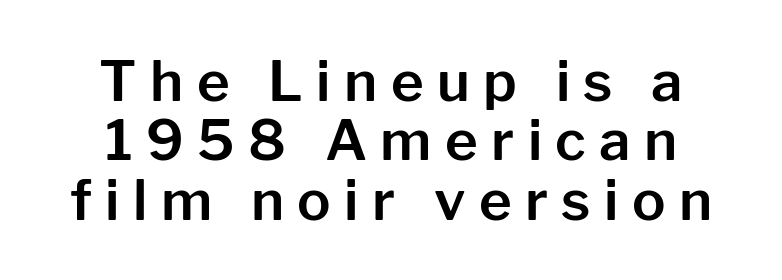
Q: Is the text italic (slanted)? A: No, it is upright.
Q: Is the typeface a serif or a sans-serif typeface? A: Sans-serif.
Q: Is the text underlined? A: No.
Q: How is the paragraph aligned? A: Centered.
Q: Is the spacing between letters normal or unusually wide? A: Unusually wide.
Q: Is the spacing between lines tight, normal or loose? A: Tight.
Q: Width (condensed, normal, or wide)? A: Normal.
Q: Stroke contrast? A: Low.
Q: x-height? A: Medium.
Q: Monospaced? A: No.
